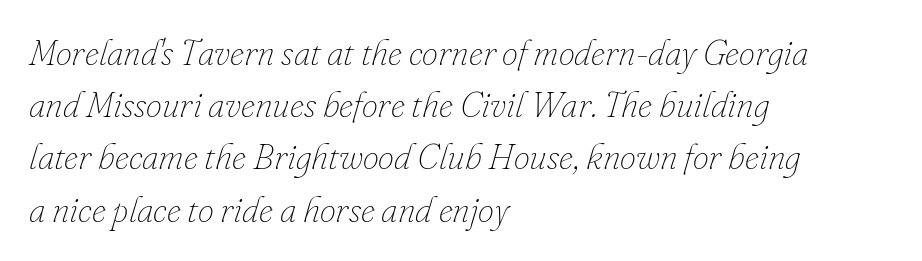
Q: Is the text bold? A: No.
Q: Is the text italic (slanted)? A: Yes, it leans right by about 16 degrees.
Q: Is the text underlined? A: No.
Q: How is the paragraph aligned? A: Left-aligned.
Q: Is the spacing between letters normal or unusually wide? A: Normal.
Q: Is the spacing between lines tight, normal or loose? A: Normal.
Q: Width (condensed, normal, or wide)? A: Normal.
Q: Stroke contrast? A: Low.
Q: x-height? A: Small.
Q: Monospaced? A: No.
